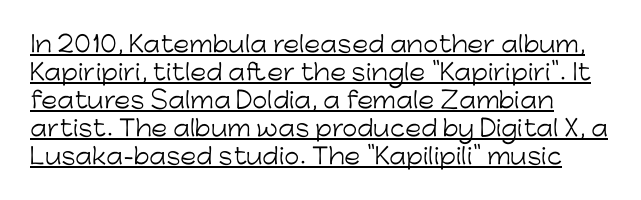
Italic? Not at all — the glyphs are vertical. Students, note that the glyphs here touch the page at normal intervals. Underlined type. Whoever set this chose a conventional vertical rhythm.
